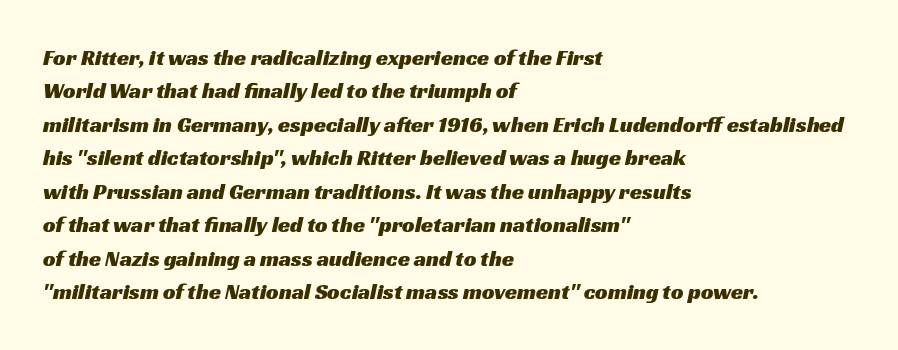
The passage shown stacks its lines at a standard gap. This sample uses plain, unmodified letter spacing. Leftover space on each line is placed entirely after the last word. Unmarked baselines from the first word to the last.
